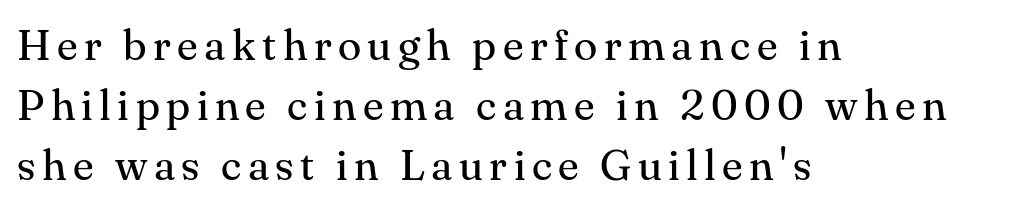
The image shows 43 px regular-weight serif type, upright; set left-aligned, normal line spacing (1.39x), not underlined; medium stroke contrast and a small x-height.
